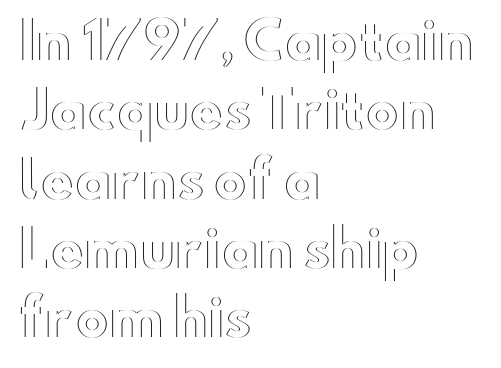
{"italic": "no", "width": "wide", "x_height": "small", "monospaced": "no", "underline": "no", "align": "left", "line_spacing": "normal", "line_spacing_ratio": 1.36, "letter_spacing": "normal", "letter_spacing_em": 0.0, "glyph_px": 51}
